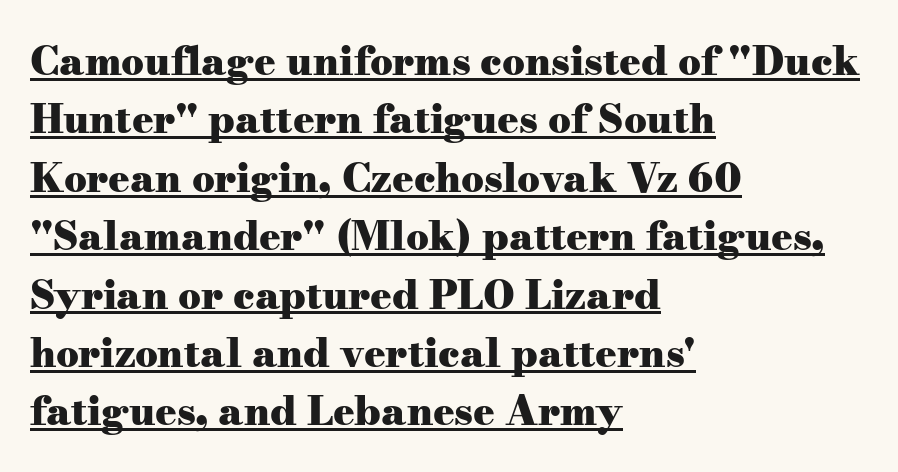
The image shows 40 px heavy, wide serif type, upright; set left-aligned, normal line spacing (1.46x), normal letter spacing, underlined; medium stroke contrast and a small x-height.
